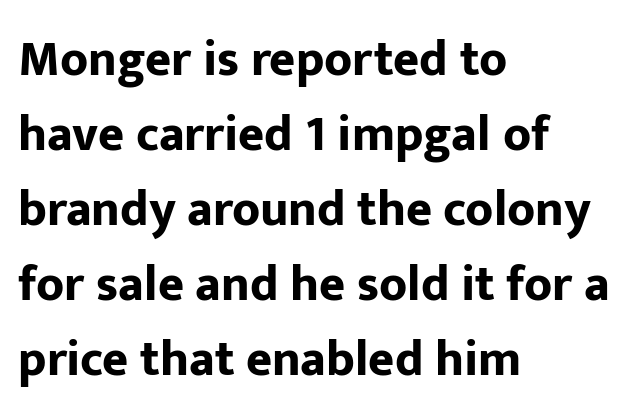
{"serif": "no", "italic": "no", "bold": "yes", "weight": "bold", "width": "normal", "stroke_contrast": "low", "x_height": "medium", "monospaced": "no", "underline": "no", "align": "left", "line_spacing": "normal", "line_spacing_ratio": 1.5, "letter_spacing": "normal", "letter_spacing_em": 0.0, "glyph_px": 50}
